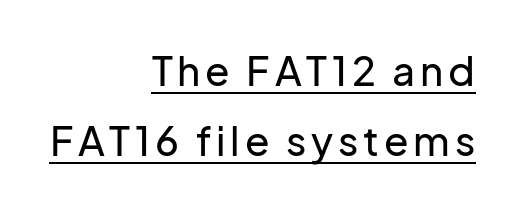
Underlining? Definitely there. Grotesque or geometric, the face here clearly has no serifs. Quick note: not italic, upright. These lines are rendered in a variable-pitch font. Each line ends at the same right margin while the left side varies.
